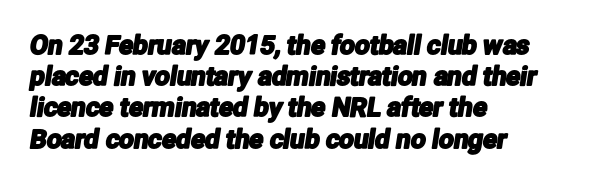
The image shows 26 px text type; set left-aligned, line spacing 1.2x, normal letter spacing, not underlined.
